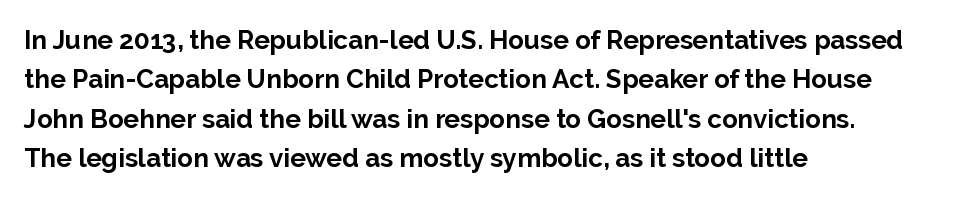
Q: Is the text bold? A: Yes.
Q: Is the text italic (slanted)? A: No, it is upright.
Q: Is the text underlined? A: No.
Q: How is the paragraph aligned? A: Left-aligned.
Q: Is the spacing between letters normal or unusually wide? A: Normal.
Q: Is the spacing between lines tight, normal or loose? A: Normal.
